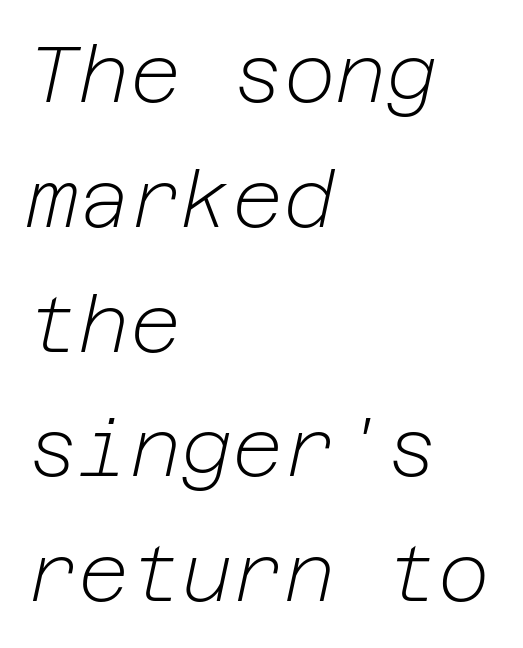
Q: Is the text bold? A: No.
Q: Is the text italic (slanted)? A: Yes, it leans right by about 12 degrees.
Q: Is the text underlined? A: No.
Q: How is the paragraph aligned? A: Left-aligned.
Q: Is the spacing between letters normal or unusually wide? A: Normal.
Q: Is the spacing between lines tight, normal or loose? A: Normal.
Q: Width (condensed, normal, or wide)? A: Normal.
Q: Stroke contrast? A: Low.
Q: x-height? A: Medium.
